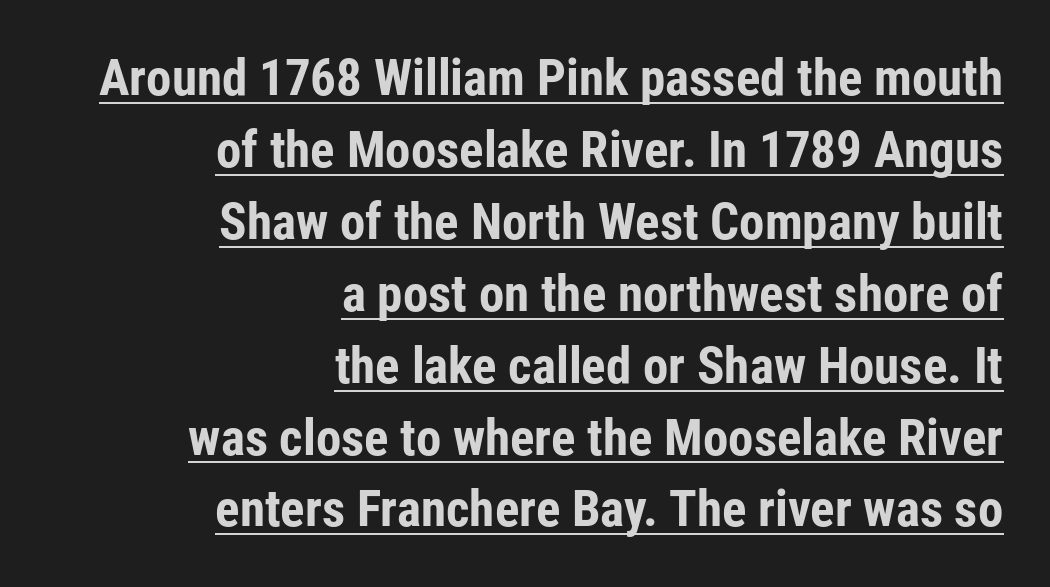
{"serif": "no", "italic": "no", "bold": "yes", "weight": "bold", "width": "condensed", "stroke_contrast": "low", "x_height": "medium", "monospaced": "no", "underline": "yes", "align": "right", "line_spacing": "normal", "line_spacing_ratio": 1.41, "letter_spacing": "normal", "letter_spacing_em": 0.0, "glyph_px": 51}
